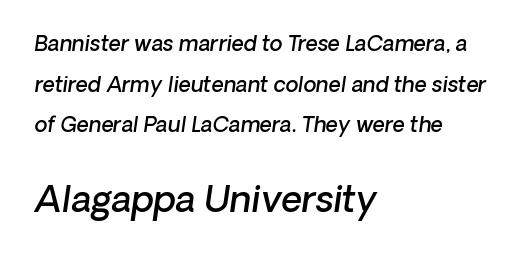
The designer gave the closing block more size than the opening block. Beneath every word, the page is bare. Each letter keeps its own natural width here, so spacing adapts to shape. The space between consecutive lines is lavish.
